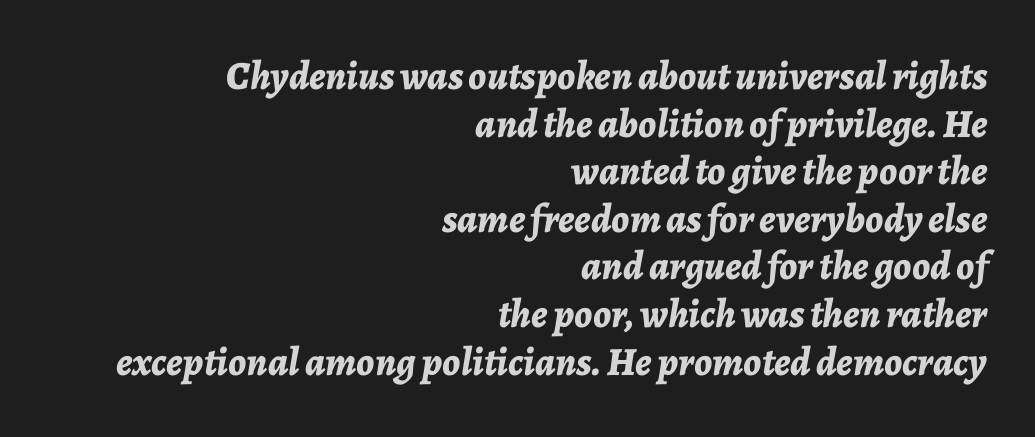
The image shows 40 px bold type, italic (leaning right); set right-aligned, line spacing 1.19x, normal letter spacing, not underlined; low stroke contrast and a medium x-height.
